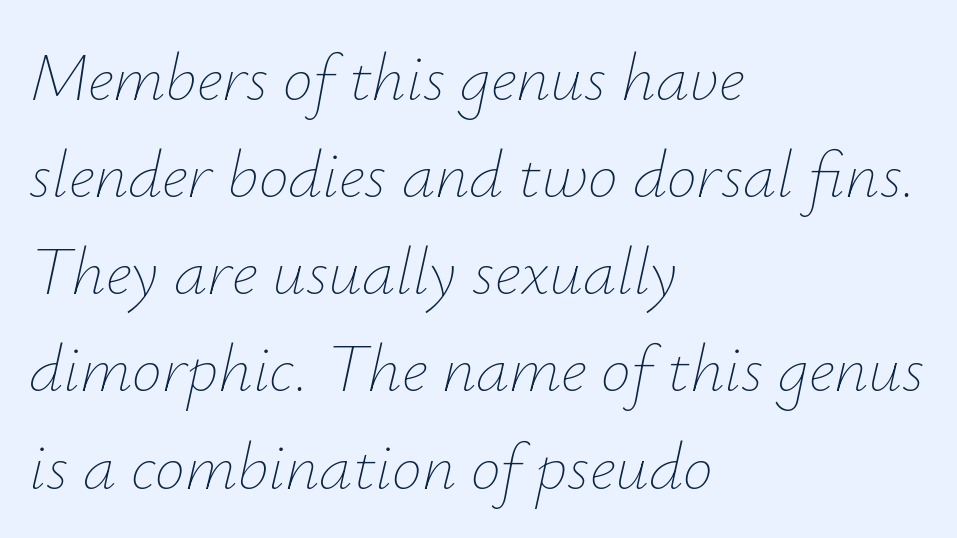
{"italic": "yes", "lean": "right", "slant_degrees": 12, "bold": "no", "weight": "thin", "width": "normal", "stroke_contrast": "low", "x_height": "small", "monospaced": "no", "underline": "no", "align": "left", "line_spacing": "normal", "line_spacing_ratio": 1.45, "letter_spacing": "normal", "letter_spacing_em": 0.0, "glyph_px": 67}
